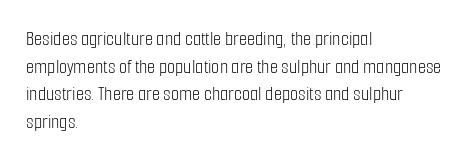
{"italic": "no", "bold": "no", "underline": "no", "align": "left", "line_spacing": "normal", "line_spacing_ratio": 1.32, "letter_spacing": "normal", "letter_spacing_em": 0.0, "glyph_px": 21}
